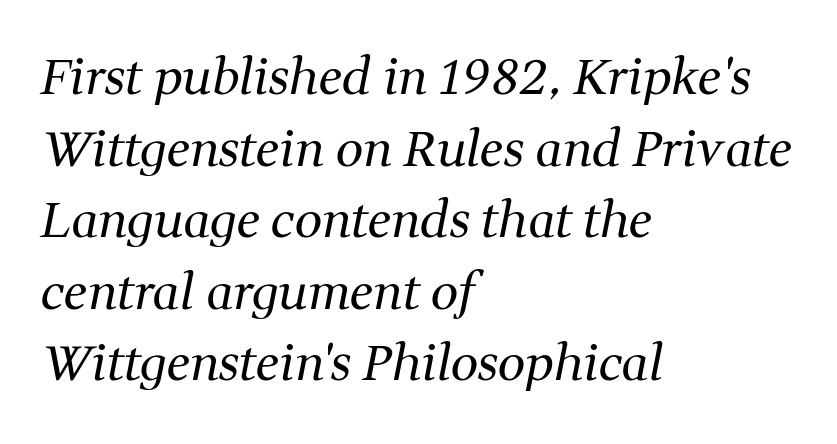
Q: Is the text bold? A: No.
Q: Is the text italic (slanted)? A: Yes, it leans right by about 11 degrees.
Q: Is the typeface a serif or a sans-serif typeface? A: Serif.
Q: Is the text underlined? A: No.
Q: How is the paragraph aligned? A: Left-aligned.
Q: Is the spacing between letters normal or unusually wide? A: Normal.
Q: Is the spacing between lines tight, normal or loose? A: Normal.
Q: Width (condensed, normal, or wide)? A: Normal.
Q: Stroke contrast? A: Medium.
Q: x-height? A: Medium.
Q: Monospaced? A: No.
